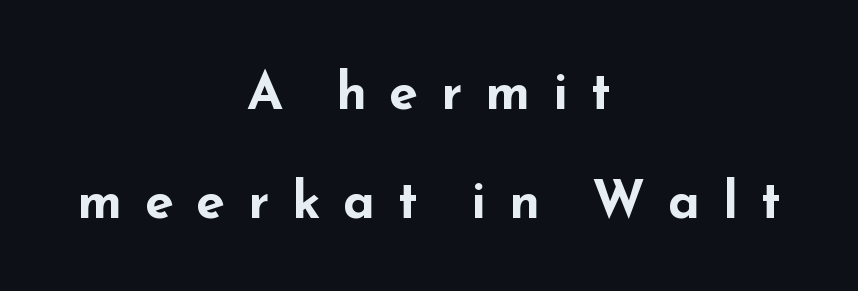
In terms of letterspacing, this is a distinctly airy, spread setting. Here the designer chose a conventional face with non-uniform glyph widths. These lines stand farther apart than default settings would place them. The paragraph shown floats in the horizontal middle.
